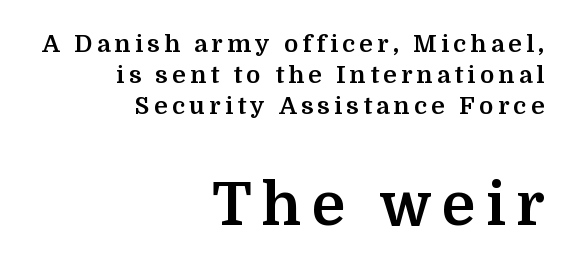
The image shows 59 px bold serif type, upright; set right-aligned, normal line spacing (1.3x), not underlined; the second (bottom) block is 2.46x larger; medium stroke contrast and a medium x-height.
